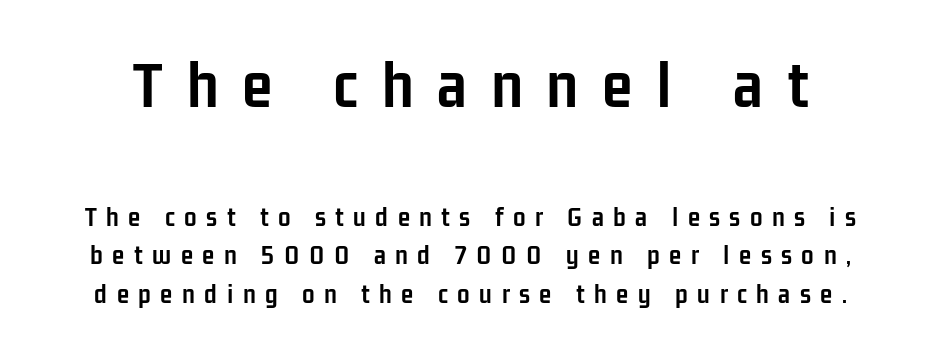
{"serif": "no", "italic": "no", "bold": "yes", "weight": "semibold", "width": "condensed", "stroke_contrast": "low", "x_height": "medium", "monospaced": "no", "underline": "no", "line_spacing": "normal", "line_spacing_ratio": 1.38, "letter_spacing": "wide", "letter_spacing_em": 0.34, "larger_block": "first", "size_ratio": 2.5, "glyph_px": 70}
